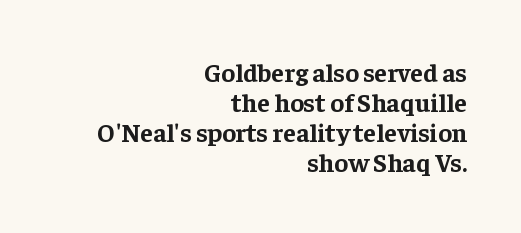
Q: Is the text bold? A: Yes.
Q: Is the text italic (slanted)? A: No, it is upright.
Q: Is the text underlined? A: No.
Q: How is the paragraph aligned? A: Right-aligned.
Q: Is the spacing between letters normal or unusually wide? A: Normal.
